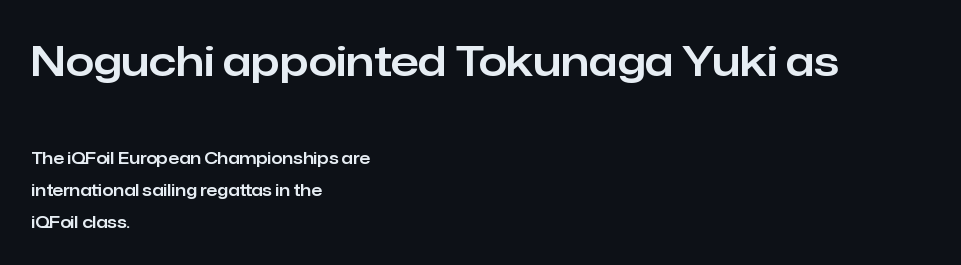
Q: Is the text italic (slanted)? A: No, it is upright.
Q: Is the typeface a serif or a sans-serif typeface? A: Sans-serif.
Q: Is the text underlined? A: No.
Q: How is the paragraph aligned? A: Left-aligned.
Q: Is the spacing between letters normal or unusually wide? A: Normal.
Q: Is the spacing between lines tight, normal or loose? A: Loose.
Q: Which block of text is set in a larger size, the first (top) or the second (bottom)? A: The first (top) one.
Q: Width (condensed, normal, or wide)? A: Normal.
Q: Stroke contrast? A: Low.
Q: x-height? A: Medium.
Q: Monospaced? A: No.
